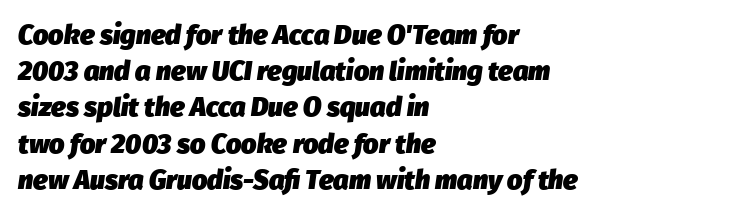
The image shows 27 px bold type, italic (leaning right); set left-aligned, normal line spacing (1.34x), normal letter spacing, not underlined.
